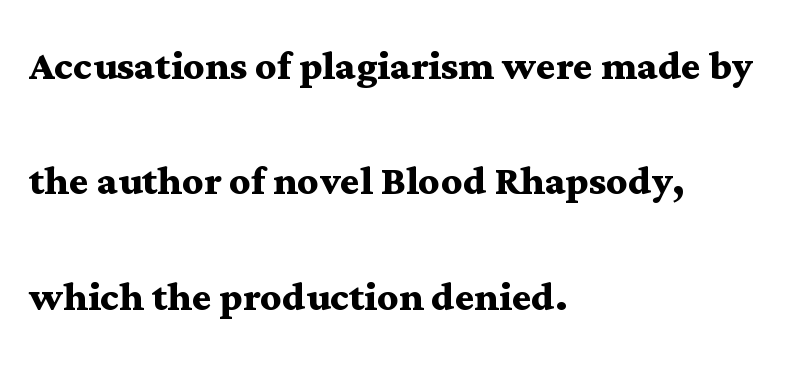
The passage shown is typed in a proportional face where columns would drift. All the whitespace from short lines collects on the right. Weight check: bold — yes, fully. Anything drawn beneath the words? Only blank space. Regarding leading, the lines here are spaced well apart.
